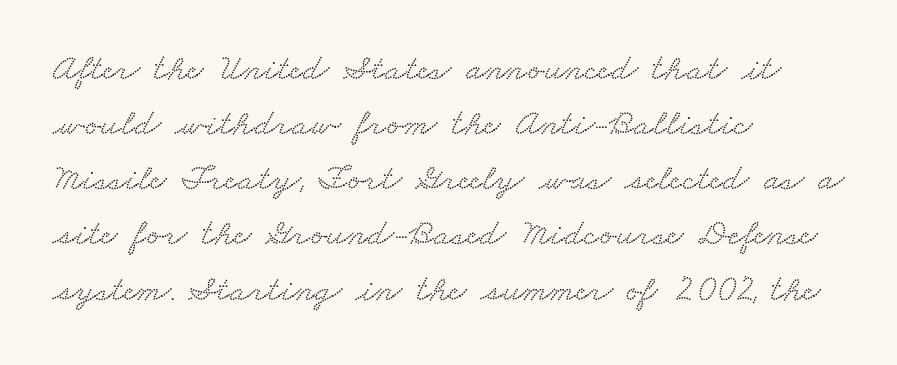
The image shows 37 px wide serif type; set left-aligned, normal line spacing (1.49x), normal letter spacing, not underlined; low stroke contrast and a small x-height.
